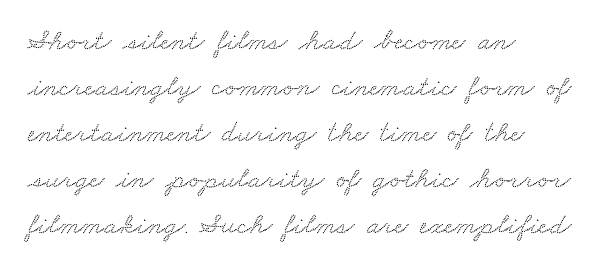
The image shows 30 px wide serif type; set left-aligned, normal line spacing (1.53x), normal letter spacing, not underlined; low stroke contrast and a small x-height.
